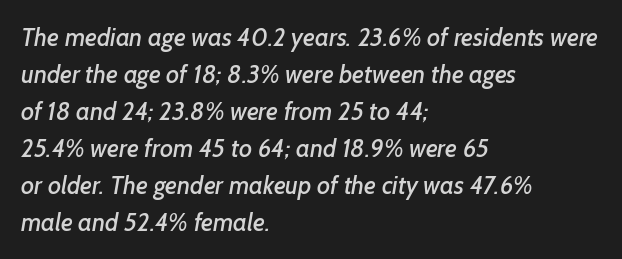
The specimen omits any rule beneath the text block's lines. Compared with typical body copy, the letter spacing here is the same. Compared with a centered layout, this one pins lines to the left instead. The rendering uses a moderate line-height, typical for paragraphs.
